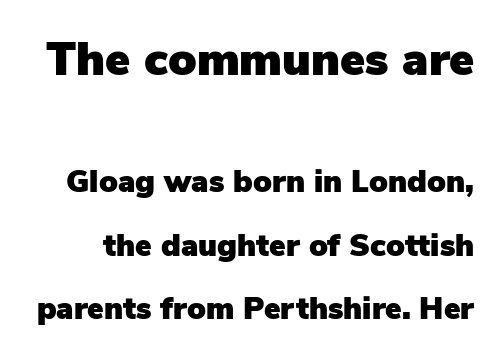
The passage shown begins with its larger block and ends with its smaller one. Honestly, the rows look like they've been pulled way apart. Posture: vertical. Character widths vary here, with narrow letters taking less room than wide ones. Are there feet on the stems? There aren't — it's a sans.
